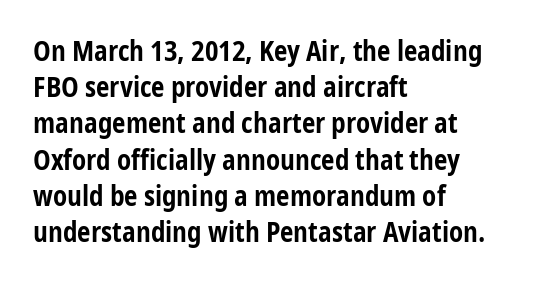
The image shows 27 px bold type, upright; set left-aligned, normal line spacing (1.34x), normal letter spacing, not underlined.
